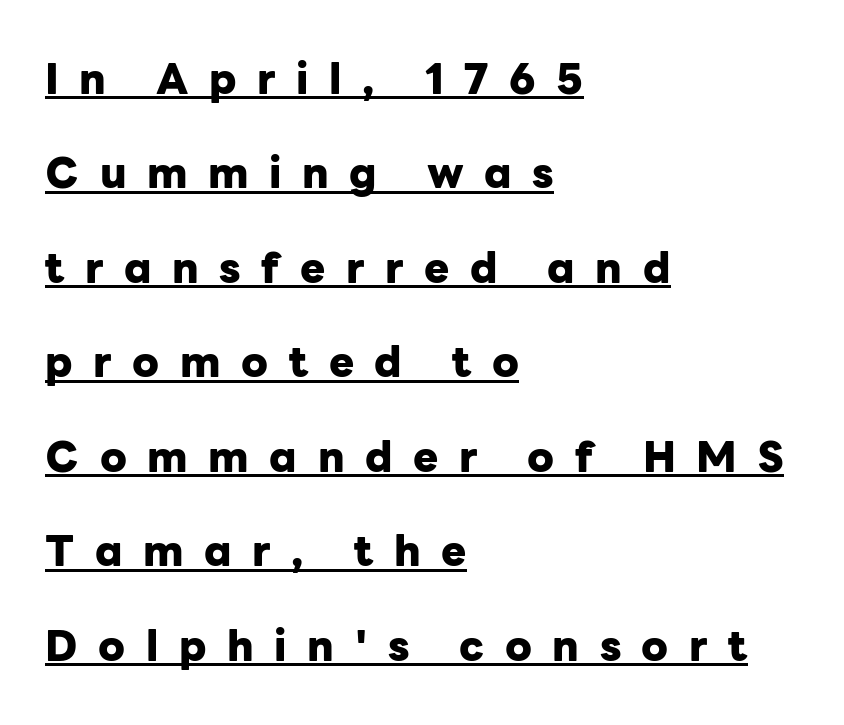
{"serif": "no", "italic": "no", "bold": "yes", "weight": "heavy", "width": "normal", "stroke_contrast": "low", "x_height": "medium", "monospaced": "no", "underline": "yes", "align": "left", "line_spacing": "loose", "line_spacing_ratio": 2.25, "letter_spacing": "wide", "letter_spacing_em": 0.49, "glyph_px": 42}
